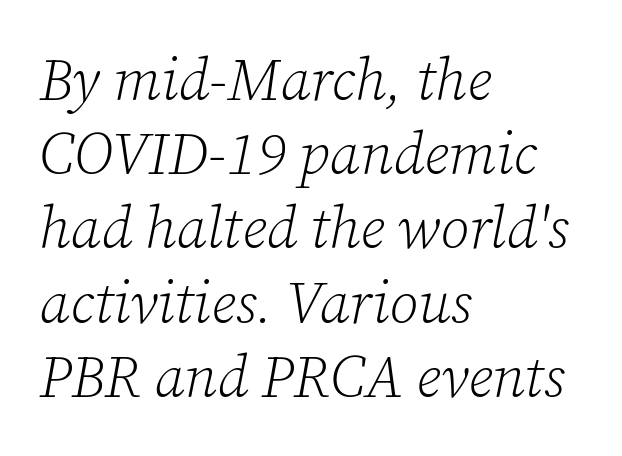
You could not count columns in this text — the font is proportionally spaced. If you measured baseline to baseline, you'd find a middling distance. Ink coverage per letter is moderate at most. The paragraph shown leans on its left margin.
